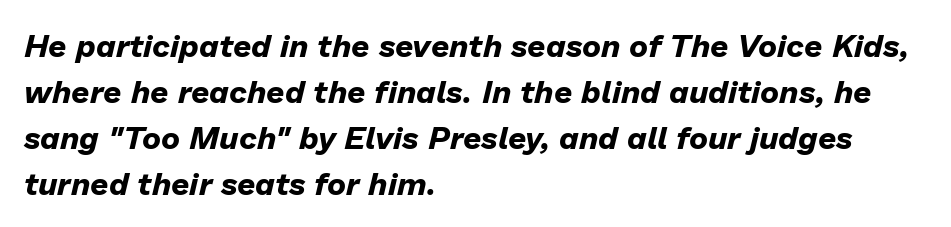
Q: Is the text bold? A: Yes.
Q: Is the text italic (slanted)? A: Yes, it leans right by about 13 degrees.
Q: Is the text underlined? A: No.
Q: How is the paragraph aligned? A: Left-aligned.
Q: Is the spacing between letters normal or unusually wide? A: Normal.
Q: Is the spacing between lines tight, normal or loose? A: Normal.
Q: Width (condensed, normal, or wide)? A: Normal.
Q: Stroke contrast? A: Low.
Q: x-height? A: Medium.
Q: Monospaced? A: No.
